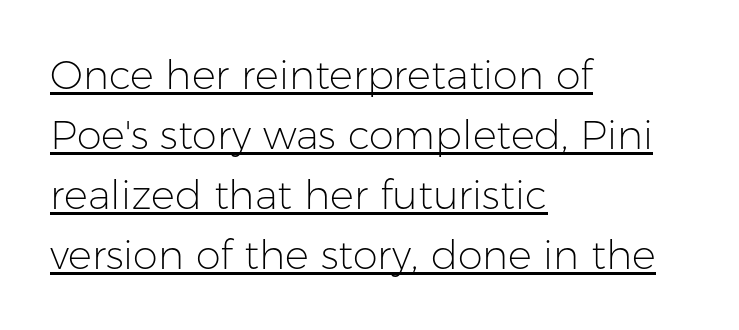
Q: Is the text bold? A: No.
Q: Is the text italic (slanted)? A: No, it is upright.
Q: Is the typeface a serif or a sans-serif typeface? A: Sans-serif.
Q: Is the text underlined? A: Yes.
Q: How is the paragraph aligned? A: Left-aligned.
Q: Is the spacing between letters normal or unusually wide? A: Normal.
Q: Is the spacing between lines tight, normal or loose? A: Normal.
Q: Width (condensed, normal, or wide)? A: Normal.
Q: Stroke contrast? A: Low.
Q: x-height? A: Medium.
Q: Monospaced? A: No.
